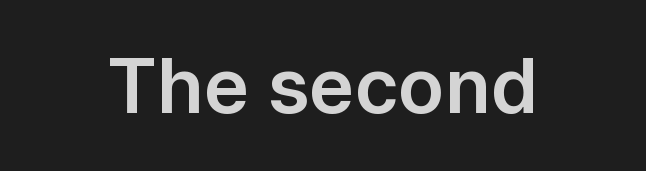
{"serif": "no", "italic": "no", "width": "normal", "stroke_contrast": "low", "x_height": "medium", "monospaced": "no", "underline": "no", "letter_spacing": "normal", "letter_spacing_em": 0.0, "glyph_px": 76}
